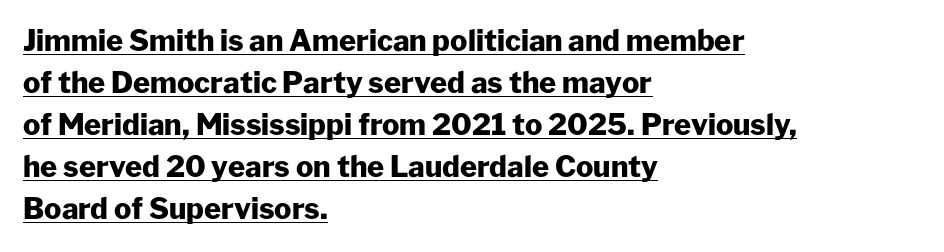
{"serif": "no", "italic": "no", "bold": "yes", "weight": "heavy", "width": "normal", "stroke_contrast": "low", "x_height": "medium", "monospaced": "no", "underline": "yes", "align": "left", "line_spacing": "normal", "line_spacing_ratio": 1.45, "letter_spacing": "normal", "letter_spacing_em": 0.0, "glyph_px": 29}
